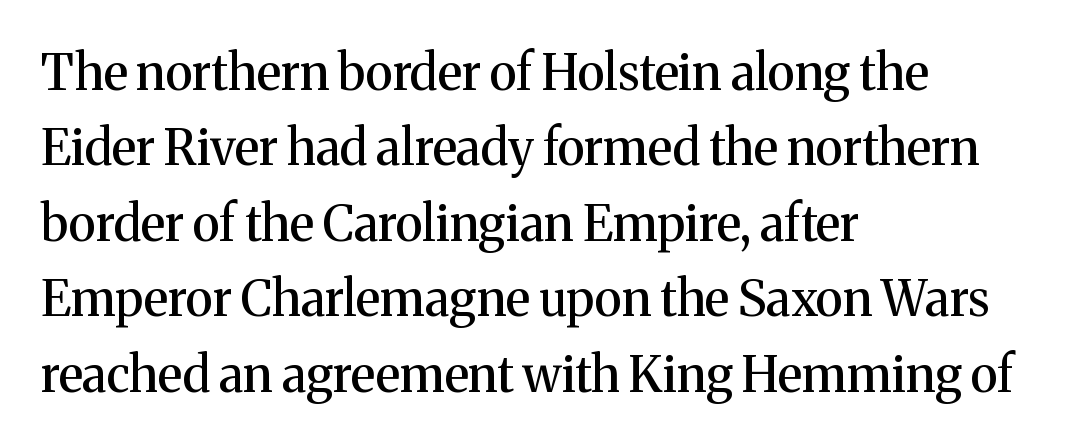
Leading matches the norm, producing a regular column. The glyphs in this specimen are seriffed. Check under the words: just untouched page. This sample has the flowing, uneven cadence of proportional lettering. The ragged edge is on the right, which tells us the setting is flush left.
